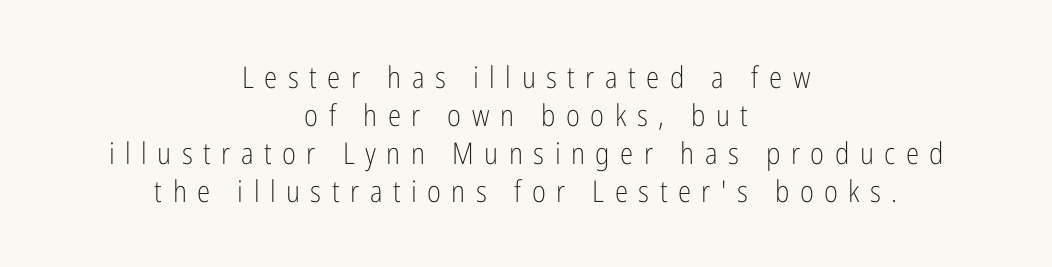
Each line is balanced around a shared central axis. Weight: regular or lighter. The letters advance in unequal steps, a hallmark of proportional type. This is the regular roman posture of the typeface. Has an underline been added? It has not.
